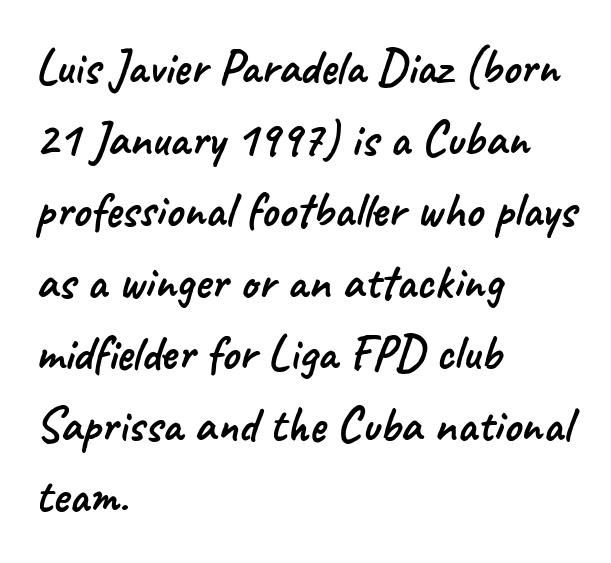
{"serif": "no", "width": "normal", "stroke_contrast": "low", "x_height": "small", "monospaced": "no", "underline": "no", "align": "left", "line_spacing": "normal", "line_spacing_ratio": 1.46, "letter_spacing": "normal", "letter_spacing_em": 0.0, "glyph_px": 49}
